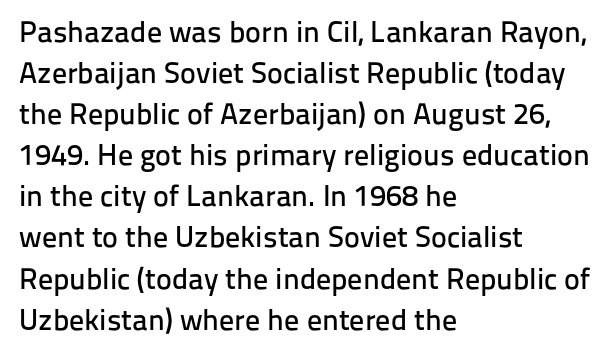
Q: Is the text italic (slanted)? A: No, it is upright.
Q: Is the typeface a serif or a sans-serif typeface? A: Sans-serif.
Q: Is the text underlined? A: No.
Q: How is the paragraph aligned? A: Left-aligned.
Q: Is the spacing between letters normal or unusually wide? A: Normal.
Q: Is the spacing between lines tight, normal or loose? A: Normal.
Q: Width (condensed, normal, or wide)? A: Normal.
Q: Stroke contrast? A: Low.
Q: x-height? A: Medium.
Q: Monospaced? A: No.
